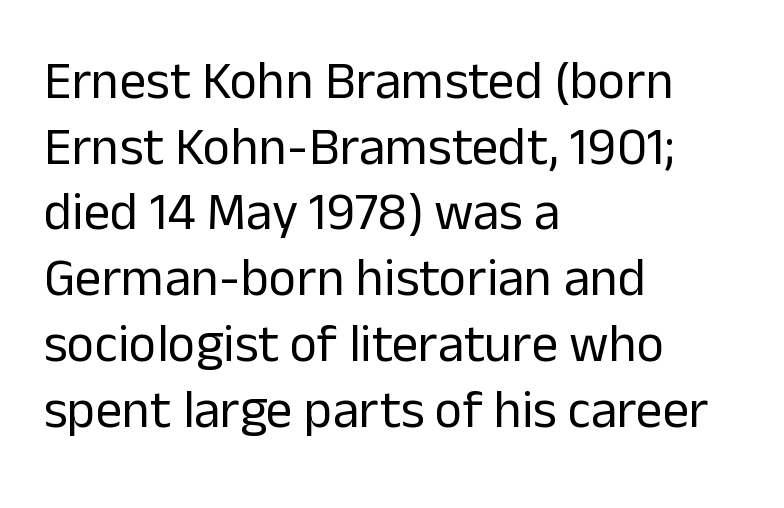
Q: Is the text bold? A: No.
Q: Is the text italic (slanted)? A: No, it is upright.
Q: Is the typeface a serif or a sans-serif typeface? A: Sans-serif.
Q: Is the text underlined? A: No.
Q: How is the paragraph aligned? A: Left-aligned.
Q: Is the spacing between letters normal or unusually wide? A: Normal.
Q: Width (condensed, normal, or wide)? A: Normal.
Q: Stroke contrast? A: Low.
Q: x-height? A: Medium.
Q: Monospaced? A: No.
